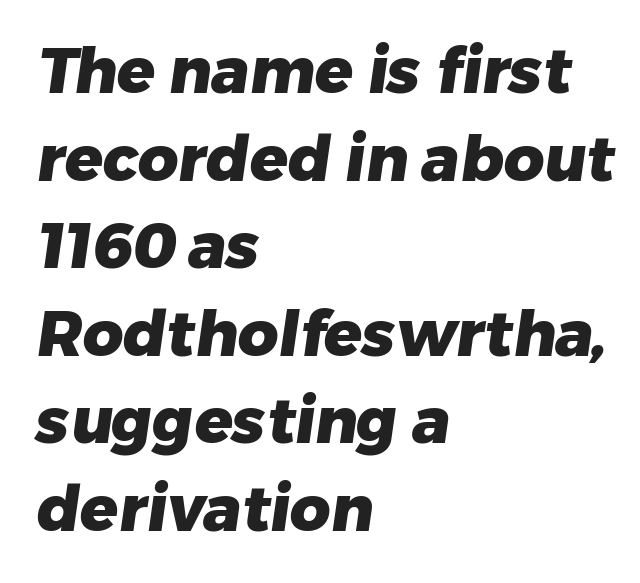
Q: Is the text bold? A: Yes.
Q: Is the typeface a serif or a sans-serif typeface? A: Sans-serif.
Q: Is the text underlined? A: No.
Q: How is the paragraph aligned? A: Left-aligned.
Q: Is the spacing between letters normal or unusually wide? A: Normal.
Q: Is the spacing between lines tight, normal or loose? A: Normal.
Q: Width (condensed, normal, or wide)? A: Normal.
Q: Stroke contrast? A: Low.
Q: x-height? A: Medium.
Q: Monospaced? A: No.
